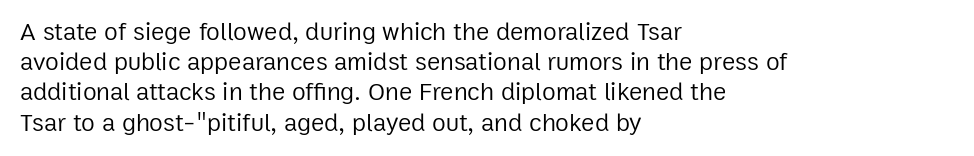
In terms of posture, this sample is upright. The rendering keeps characters at their native spacing. Caption: face not bold, strokes unweighted. The string is rendered with underlining switched off. Horizontal alignment here is leftward, the default for most running prose.
